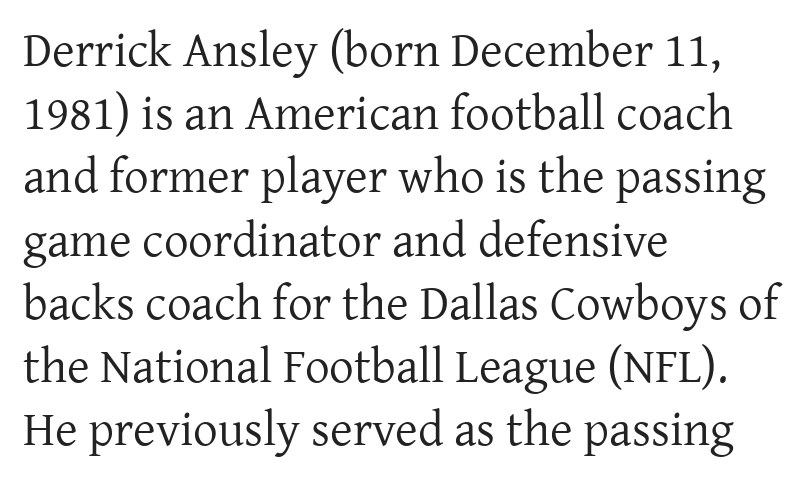
Q: Is the text bold? A: No.
Q: Is the text italic (slanted)? A: No, it is upright.
Q: Is the typeface a serif or a sans-serif typeface? A: Serif.
Q: Is the text underlined? A: No.
Q: How is the paragraph aligned? A: Left-aligned.
Q: Is the spacing between letters normal or unusually wide? A: Normal.
Q: Is the spacing between lines tight, normal or loose? A: Normal.
Q: Width (condensed, normal, or wide)? A: Normal.
Q: Stroke contrast? A: Low.
Q: x-height? A: Medium.
Q: Monospaced? A: No.
